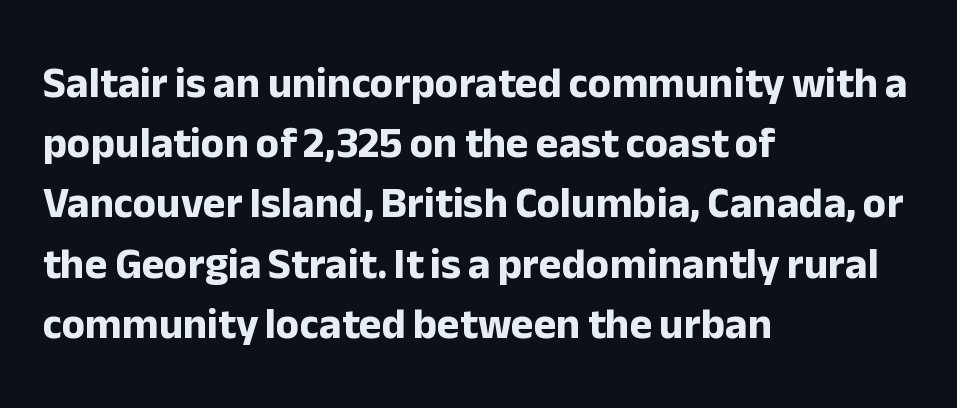
{"serif": "no", "italic": "no", "bold": "yes", "weight": "bold", "width": "normal", "stroke_contrast": "low", "x_height": "medium", "monospaced": "no", "underline": "no", "align": "left", "line_spacing": "normal", "line_spacing_ratio": 1.4, "letter_spacing": "normal", "letter_spacing_em": 0.0, "glyph_px": 43}
